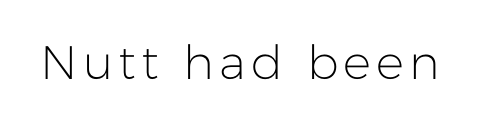
The image shows 47 px light sans-serif type, upright; set not underlined; low stroke contrast and a medium x-height.
